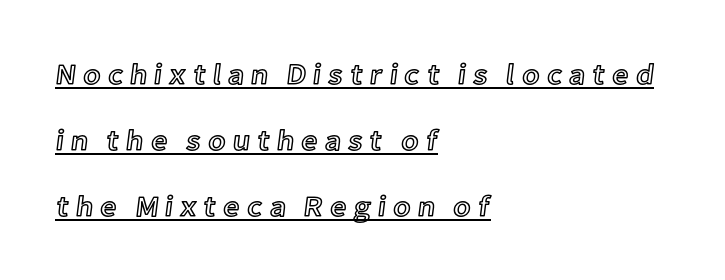
The image shows 29 px text type; set left-aligned, loose line spacing (2.28x), unusually wide letter spacing (+0.23 em), underlined; a medium x-height.
